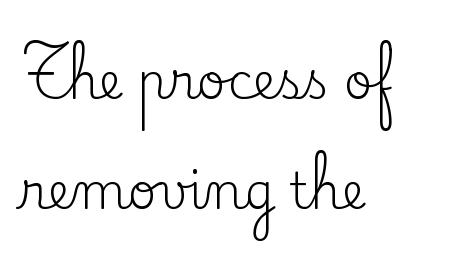
The image shows 49 px regular-weight type, upright; set left-aligned, loose line spacing (2.25x), normal letter spacing, not underlined; low stroke contrast and a small x-height.
